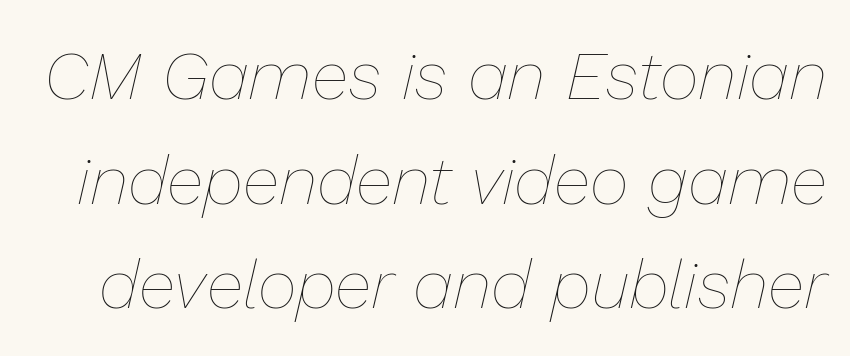
The specimen omits any rule beneath the text block's lines. Summary of vertical rhythm: regular, with standard interline spacing. Spacing verdict: proportional, widths tailored to each character. The horizontal fit of the characters is conventional and even. No chunkiness to these letters — they're not bold.
